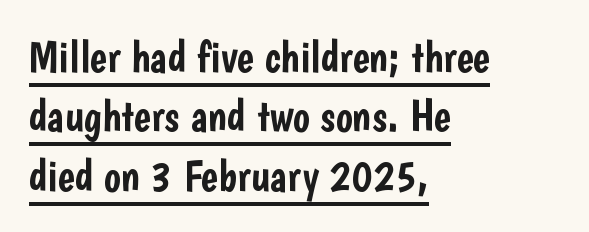
Q: Is the text italic (slanted)? A: No, it is upright.
Q: Is the typeface a serif or a sans-serif typeface? A: Sans-serif.
Q: Is the text underlined? A: Yes.
Q: How is the paragraph aligned? A: Left-aligned.
Q: Is the spacing between letters normal or unusually wide? A: Normal.
Q: Is the spacing between lines tight, normal or loose? A: Normal.
Q: Width (condensed, normal, or wide)? A: Condensed.
Q: Stroke contrast? A: Low.
Q: x-height? A: Medium.
Q: Monospaced? A: No.
